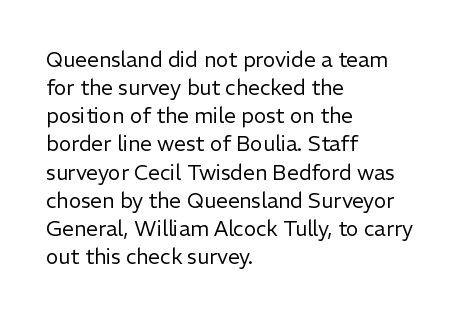
Q: Is the text bold? A: No.
Q: Is the text italic (slanted)? A: No, it is upright.
Q: Is the text underlined? A: No.
Q: How is the paragraph aligned? A: Left-aligned.
Q: Is the spacing between letters normal or unusually wide? A: Normal.
Q: Is the spacing between lines tight, normal or loose? A: Normal.
